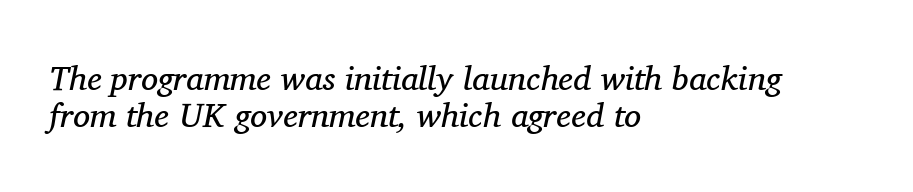
{"serif": "yes", "italic": "yes", "lean": "right", "slant_degrees": 11, "bold": "no", "weight": "regular", "width": "normal", "stroke_contrast": "medium", "x_height": "medium", "monospaced": "no", "underline": "no", "align": "left", "line_spacing": "tight", "line_spacing_ratio": 1.09, "letter_spacing": "normal", "letter_spacing_em": 0.0, "glyph_px": 34}
